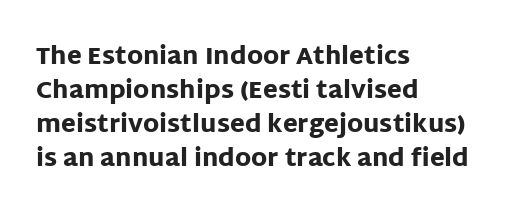
The passage shown stacks its lines at a standard gap. These lines keep a tight, regular rhythm from letter to letter. Descenders hang freely into open space. The sample has been set heavy, in full bold. Leftover space on each line is placed entirely after the last word. Nope, not italic — everything's standing straight.
